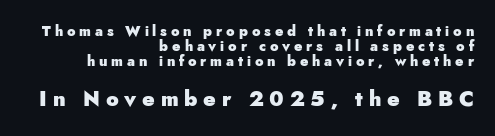
Cramped leading. Its strokes are broad and dark, the hallmark of bold type. No italicization has been applied; the sample stays upright. Line endings align vertically; line beginnings do not.
